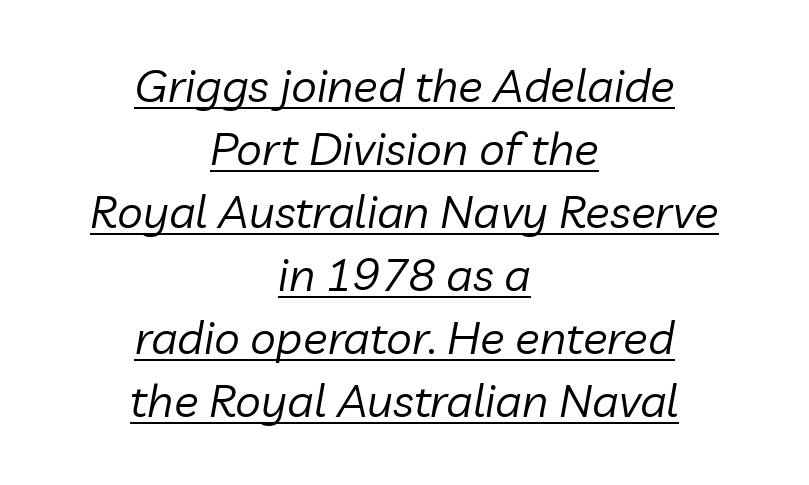
{"italic": "yes", "lean": "right", "slant_degrees": 10, "bold": "no", "weight": "regular", "width": "normal", "stroke_contrast": "low", "x_height": "medium", "monospaced": "no", "underline": "yes", "align": "center", "line_spacing": "normal", "line_spacing_ratio": 1.37, "letter_spacing": "normal", "letter_spacing_em": 0.0, "glyph_px": 46}
